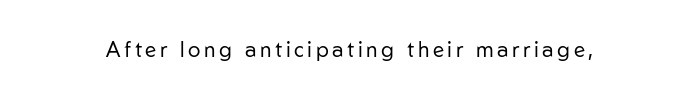
Nope, not italic — everything's standing straight. Weight: regular or lighter. This rendering features lettering with no underline.
